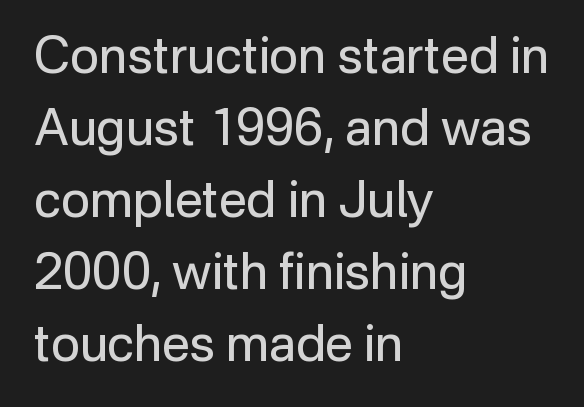
Q: Is the text bold? A: No.
Q: Is the text italic (slanted)? A: No, it is upright.
Q: Is the typeface a serif or a sans-serif typeface? A: Sans-serif.
Q: Is the text underlined? A: No.
Q: How is the paragraph aligned? A: Left-aligned.
Q: Is the spacing between letters normal or unusually wide? A: Normal.
Q: Is the spacing between lines tight, normal or loose? A: Normal.
Q: Width (condensed, normal, or wide)? A: Normal.
Q: Stroke contrast? A: Low.
Q: x-height? A: Medium.
Q: Monospaced? A: No.
